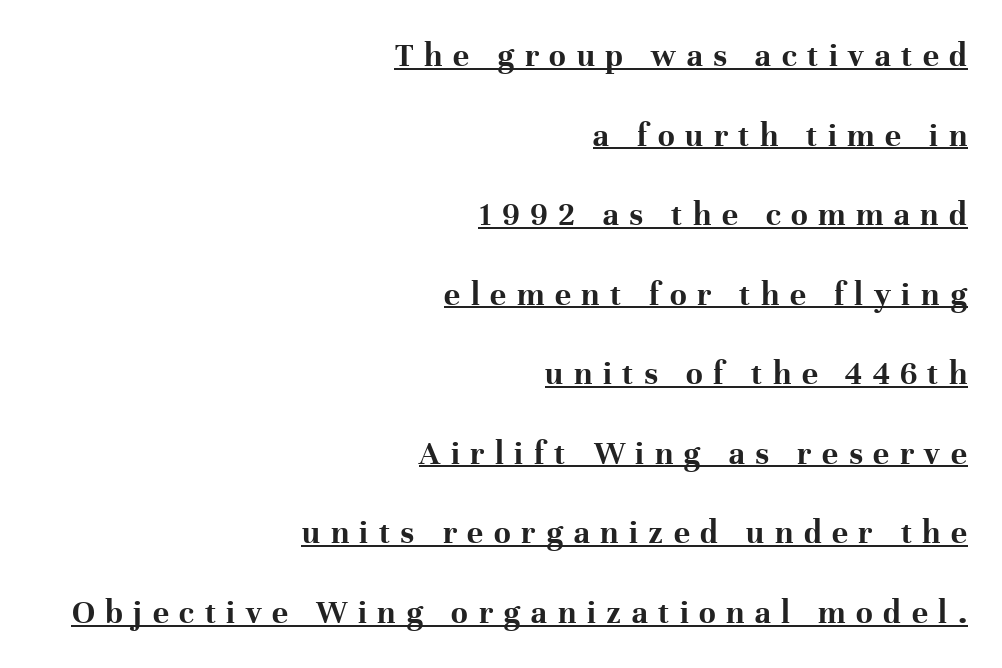
Q: Is the text bold? A: Yes.
Q: Is the text italic (slanted)? A: No, it is upright.
Q: Is the typeface a serif or a sans-serif typeface? A: Serif.
Q: Is the text underlined? A: Yes.
Q: How is the paragraph aligned? A: Right-aligned.
Q: Is the spacing between letters normal or unusually wide? A: Unusually wide.
Q: Is the spacing between lines tight, normal or loose? A: Loose.
Q: Width (condensed, normal, or wide)? A: Normal.
Q: Stroke contrast? A: High.
Q: x-height? A: Medium.
Q: Monospaced? A: No.
